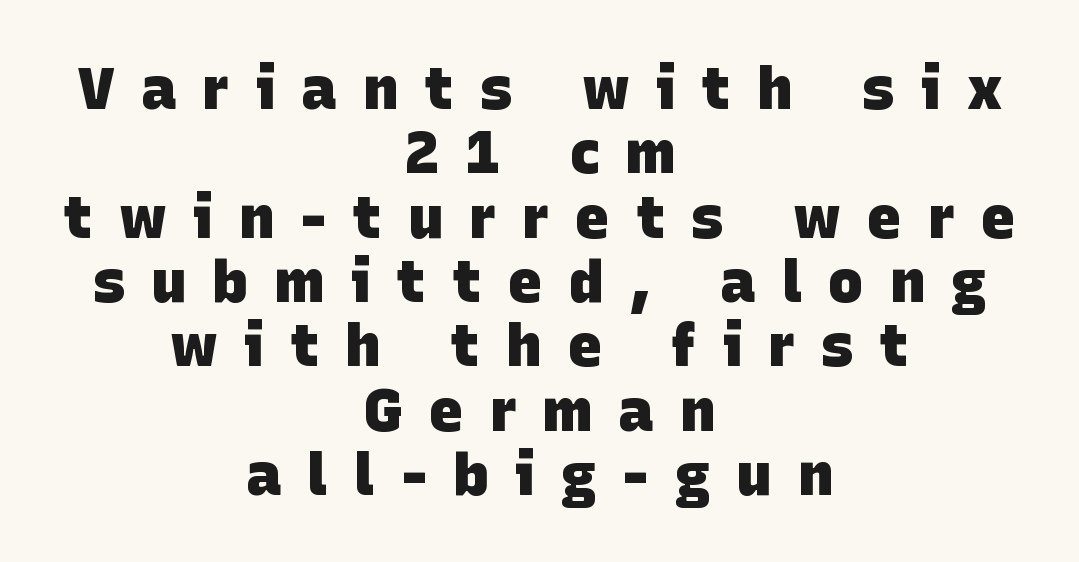
{"serif": "no", "bold": "yes", "weight": "heavy", "width": "normal", "stroke_contrast": "low", "x_height": "large", "monospaced": "no", "underline": "no", "align": "center", "line_spacing": "tight", "line_spacing_ratio": 1.09, "letter_spacing": "wide", "letter_spacing_em": 0.44, "glyph_px": 59}
